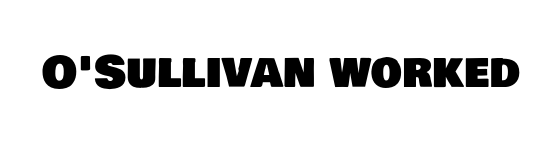
The passage shown has conventional tracking throughout. The face used here is a sans, in the tradition of grotesques and geometrics. Varying glyph widths throughout — classic text-font behaviour. Type without underlining.
